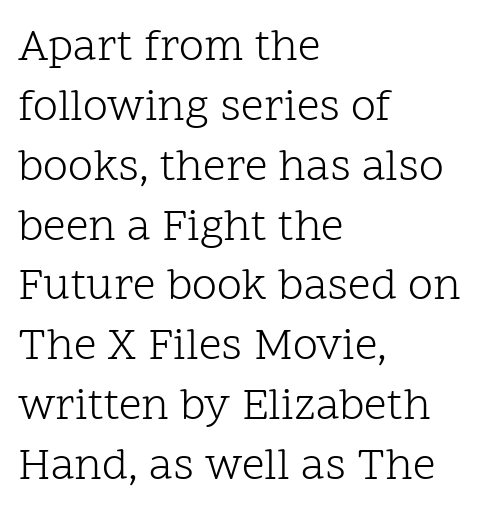
{"serif": "yes", "italic": "no", "bold": "no", "weight": "light", "width": "normal", "stroke_contrast": "low", "x_height": "medium", "monospaced": "no", "underline": "no", "align": "left", "line_spacing": "normal", "line_spacing_ratio": 1.33, "letter_spacing": "normal", "letter_spacing_em": 0.0, "glyph_px": 45}
